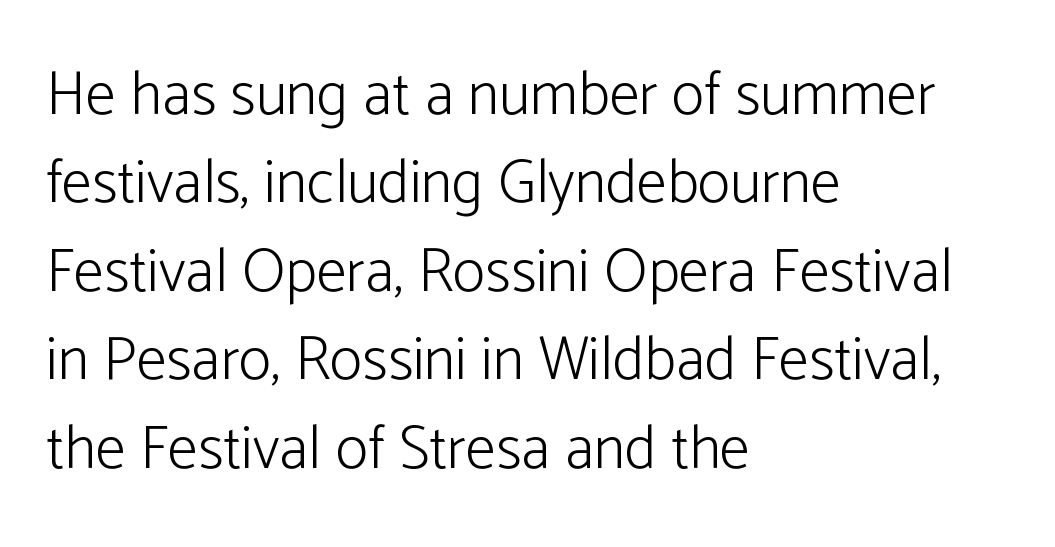
The image shows 61 px light sans-serif type, upright; set left-aligned, normal line spacing (1.45x), normal letter spacing, not underlined; low stroke contrast and a medium x-height.
